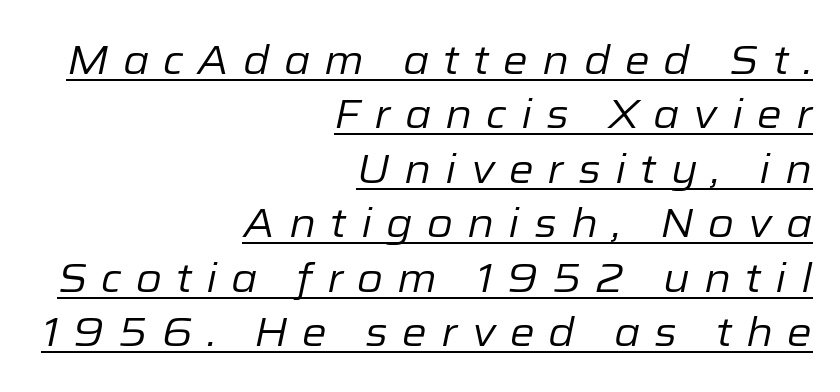
{"italic": "yes", "lean": "right", "slant_degrees": 12, "bold": "no", "weight": "regular", "width": "normal", "stroke_contrast": "low", "x_height": "medium", "monospaced": "no", "underline": "yes", "align": "right", "line_spacing": "normal", "line_spacing_ratio": 1.36, "letter_spacing": "wide", "letter_spacing_em": 0.35, "glyph_px": 40}
